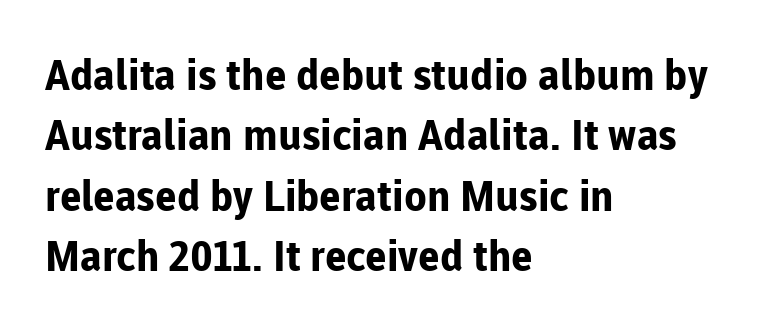
The image shows 42 px bold sans-serif type, upright; set left-aligned, normal line spacing (1.44x), normal letter spacing, not underlined; low stroke contrast and a medium x-height.
